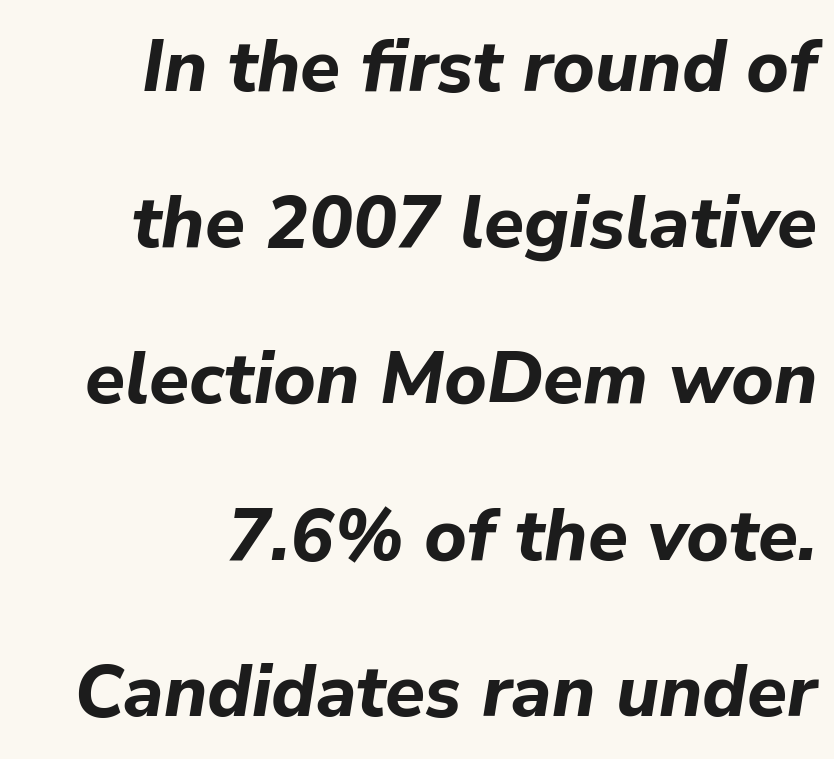
The image shows 73 px bold type, italic (leaning right); set right-aligned, loose line spacing (2.14x), normal letter spacing, not underlined; low stroke contrast and a medium x-height.
